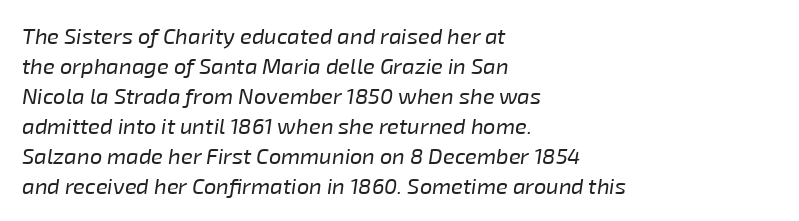
The image shows 22 px text type, italic (leaning right); set left-aligned, normal line spacing (1.36x), normal letter spacing, not underlined.
